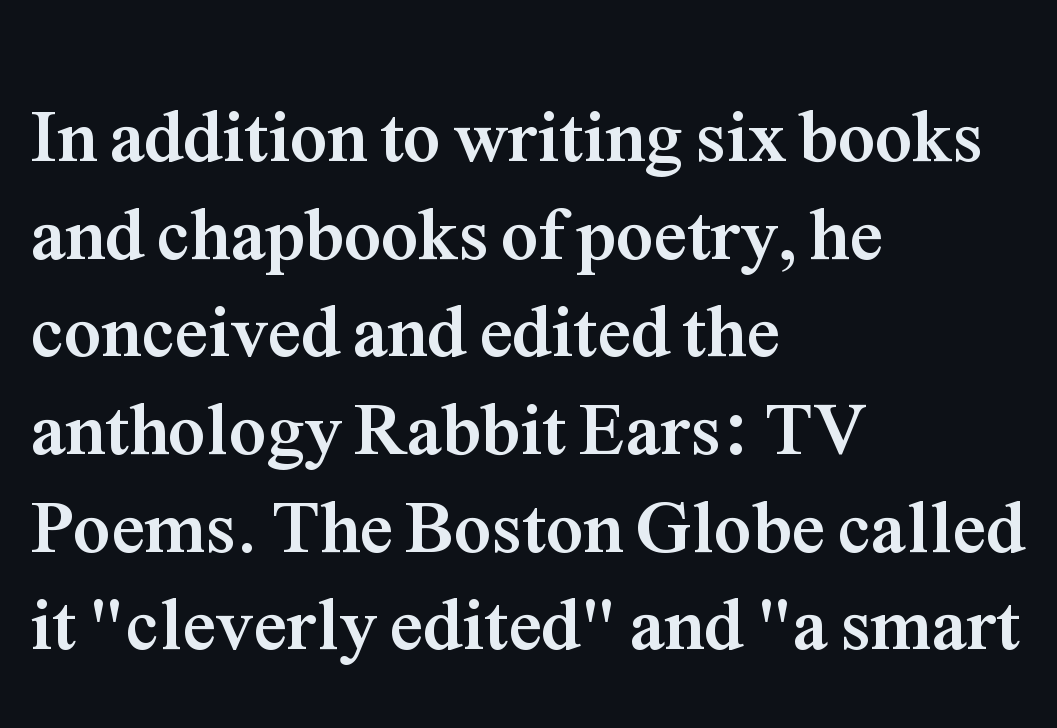
The image shows 74 px semibold serif type, upright; set left-aligned, normal line spacing (1.32x), normal letter spacing, not underlined; medium stroke contrast and a medium x-height.
